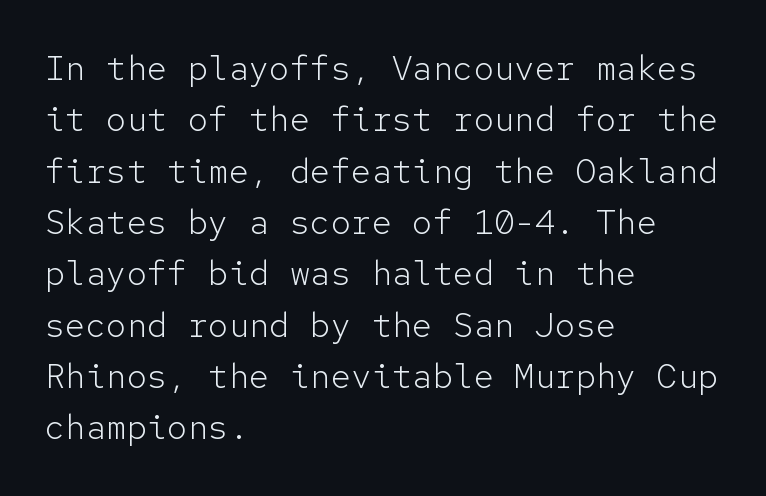
The image shows 34 px light sans-serif type, upright, monospaced; set left-aligned, normal line spacing (1.51x), normal letter spacing, not underlined; low stroke contrast and a medium x-height.
